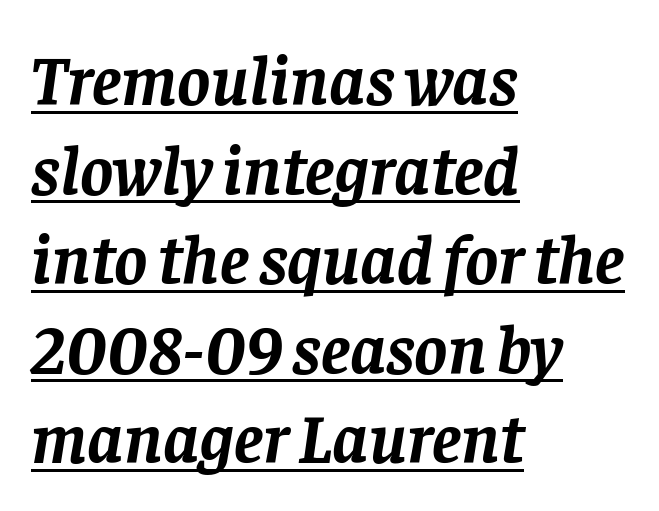
These lines keep a tight, regular rhythm from letter to letter. To sum up the face: it has serifs. If you drew a line through each stem, it would be angled. The sample's only ornament is a line tracing under the words.
